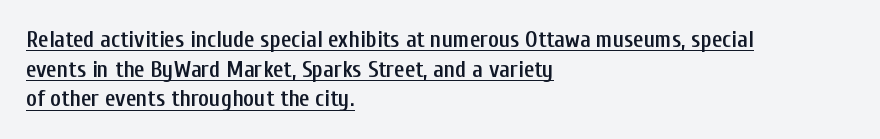
The image shows 23 px text type, upright; set left-aligned, normal line spacing (1.29x), normal letter spacing, underlined.
